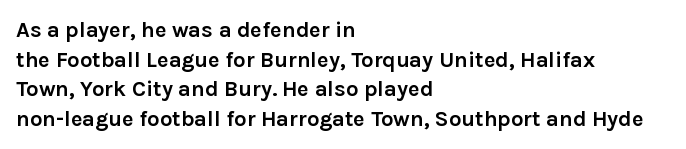
{"italic": "no", "bold": "yes", "underline": "no", "align": "left", "line_spacing": "normal", "line_spacing_ratio": 1.35, "letter_spacing": "normal", "letter_spacing_em": 0.0, "glyph_px": 22}
